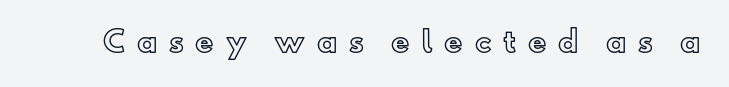
The image shows 28 px text type, upright; set unusually wide letter spacing (+0.42 em), not underlined; a small x-height.
